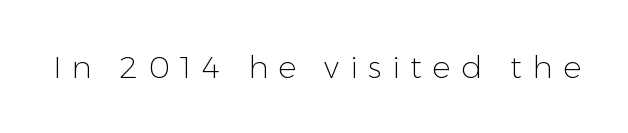
Unmarked baselines from the first word to the last. There is plenty of visible air inserted between adjacent glyphs. Weight: in the light-to-regular range. Every character sits straight up, as roman type does.
